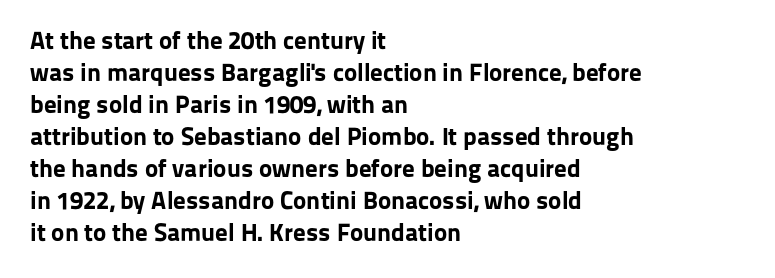
{"italic": "no", "bold": "yes", "underline": "no", "align": "left", "line_spacing": "normal", "line_spacing_ratio": 1.28, "letter_spacing": "normal", "letter_spacing_em": 0.0, "glyph_px": 25}
